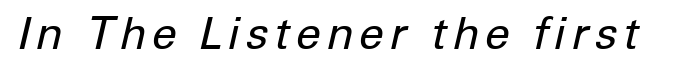
Rendered with sloped, italic letterforms. Check the space under the baseline: it is left empty. Note the varied advance widths — an 'i' is clearly narrower than an 'm'. This reads as an unemphasized weight, regular at the heaviest.
